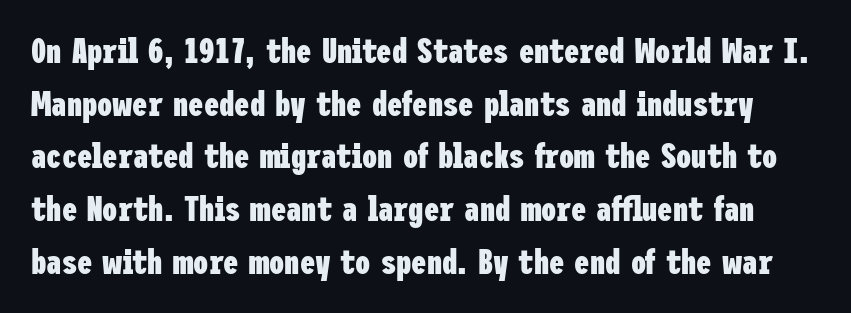
This rendering leaves character spacing at its baseline value. The specimen omits any rule beneath the text block's lines. Set as a true bold cut, around the 700 mark. Rows of type keep a routine distance in the vertical direction.
